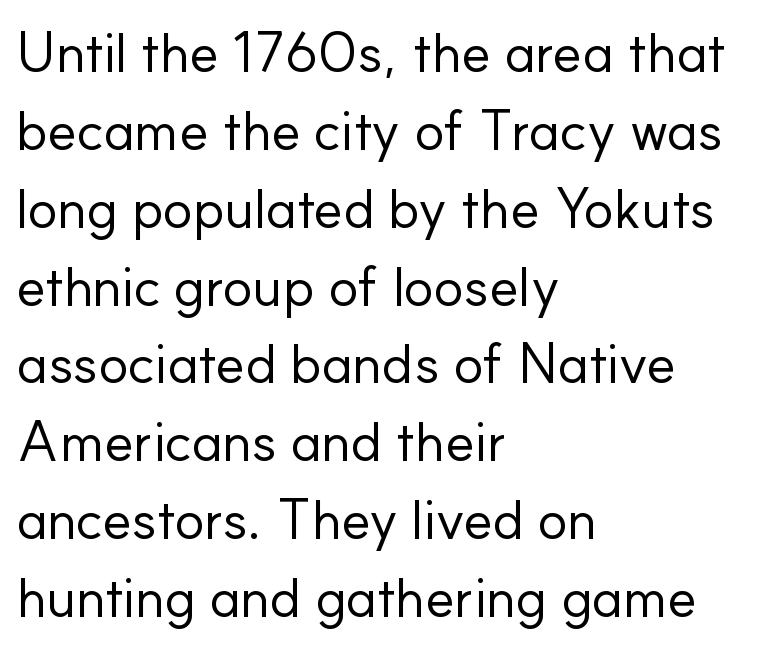
Q: Is the text bold? A: No.
Q: Is the text italic (slanted)? A: No, it is upright.
Q: Is the typeface a serif or a sans-serif typeface? A: Sans-serif.
Q: Is the text underlined? A: No.
Q: How is the paragraph aligned? A: Left-aligned.
Q: Is the spacing between letters normal or unusually wide? A: Normal.
Q: Is the spacing between lines tight, normal or loose? A: Normal.
Q: Width (condensed, normal, or wide)? A: Normal.
Q: Stroke contrast? A: Low.
Q: x-height? A: Small.
Q: Monospaced? A: No.
